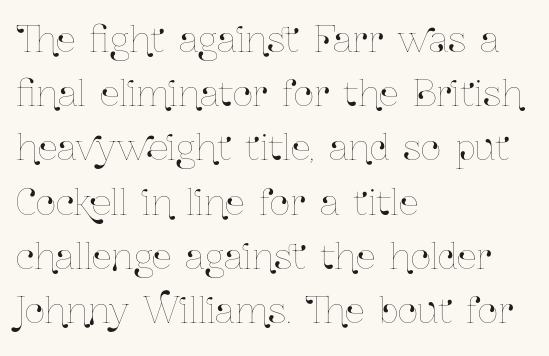
Alignment: flush left. Students, note that the glyphs here touch the page at normal intervals. Compared with typical paragraphs, the rows here are spaced about the same. You could not count columns in this text — the font is proportionally spaced. Only glyphs here, with clear space below each row. Posture: vertical.
